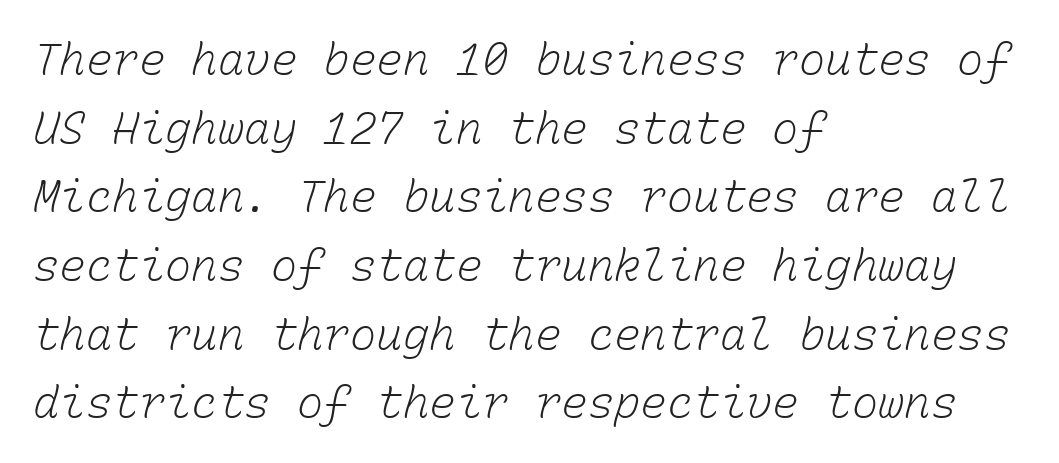
Casual observation: everything's shoved over to the left. Leading: standard. The letterforms sit shoulder to shoulder at normal distance. Is this a fixed-width face? Yes — each glyph sits in an identical cell. The typeface has the unassuming heft of standard copy or less.
